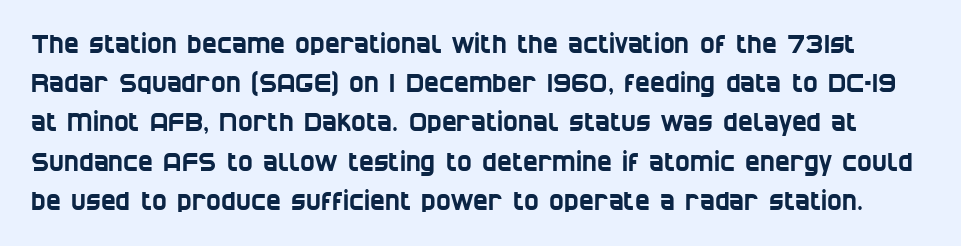
The image shows 25 px text type; set normal line spacing (1.57x), normal letter spacing, not underlined.
